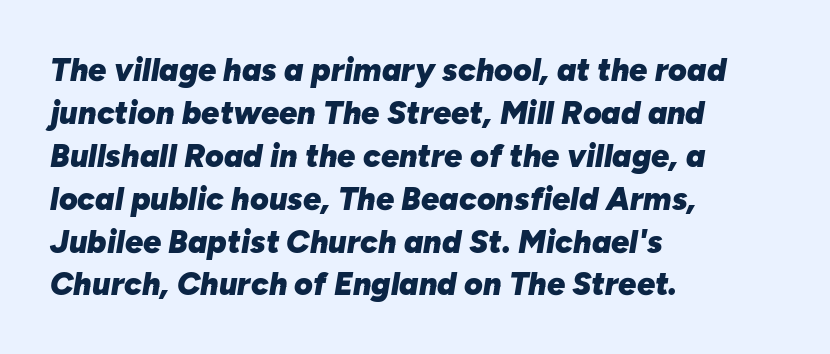
The image shows 32 px heavy type, italic (leaning right); set left-aligned, normal line spacing (1.34x), normal letter spacing, not underlined; low stroke contrast and a medium x-height.
